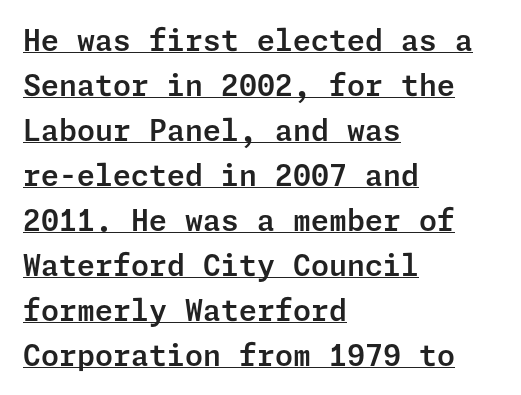
The image shows 29 px sans-serif type, upright; set left-aligned, normal line spacing (1.55x), normal letter spacing, underlined; low stroke contrast and a medium x-height.
